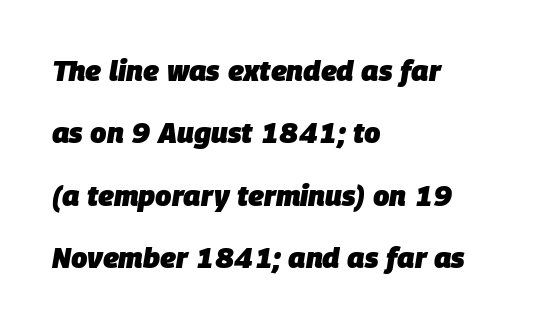
{"italic": "yes", "lean": "right", "slant_degrees": 9, "bold": "yes", "weight": "heavy", "width": "normal", "stroke_contrast": "low", "x_height": "large", "monospaced": "no", "underline": "no", "align": "left", "line_spacing": "loose", "line_spacing_ratio": 2.15, "letter_spacing": "normal", "letter_spacing_em": 0.0, "glyph_px": 29}
